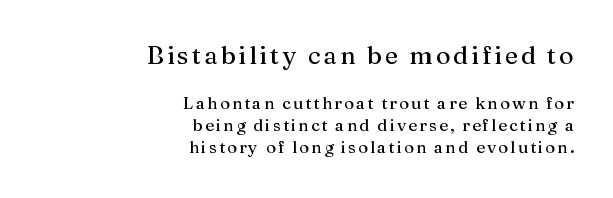
Q: Is the text italic (slanted)? A: No, it is upright.
Q: Is the text underlined? A: No.
Q: How is the paragraph aligned? A: Right-aligned.
Q: Is the spacing between lines tight, normal or loose? A: Normal.
Q: Which block of text is set in a larger size, the first (top) or the second (bottom)? A: The first (top) one.
